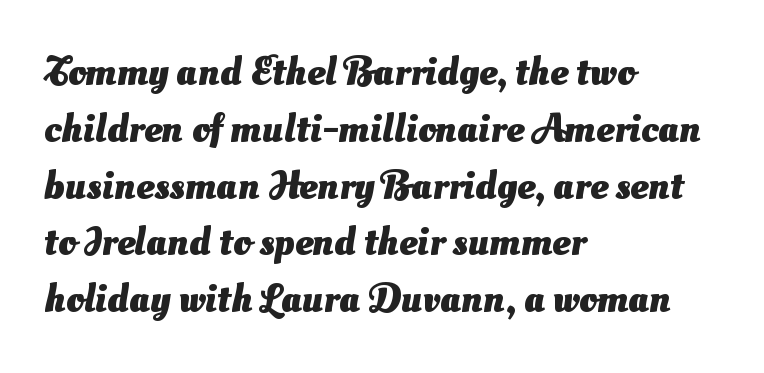
The image shows 40 px heavy sans-serif type; set left-aligned, normal line spacing (1.42x), normal letter spacing, not underlined; medium stroke contrast and a small x-height.
